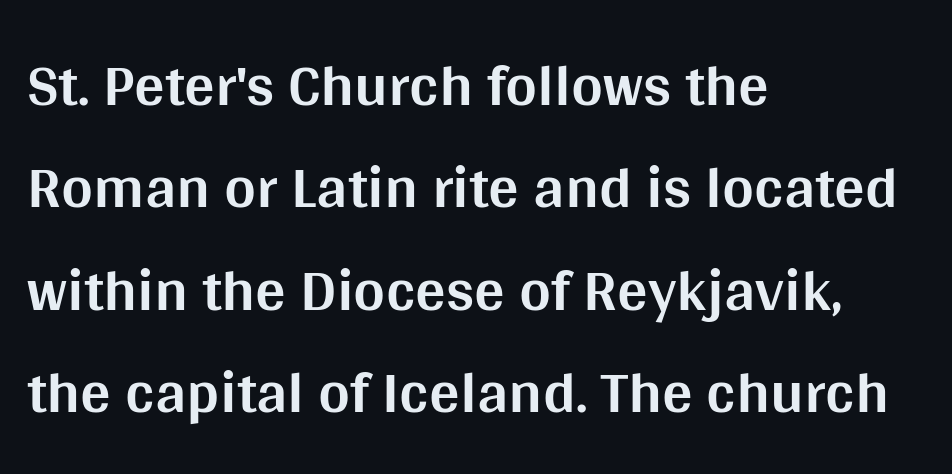
{"serif": "no", "italic": "no", "bold": "yes", "weight": "bold", "width": "normal", "stroke_contrast": "medium", "x_height": "large", "monospaced": "no", "underline": "no", "align": "left", "line_spacing": "normal", "line_spacing_ratio": 1.68, "letter_spacing": "normal", "letter_spacing_em": 0.0, "glyph_px": 61}
